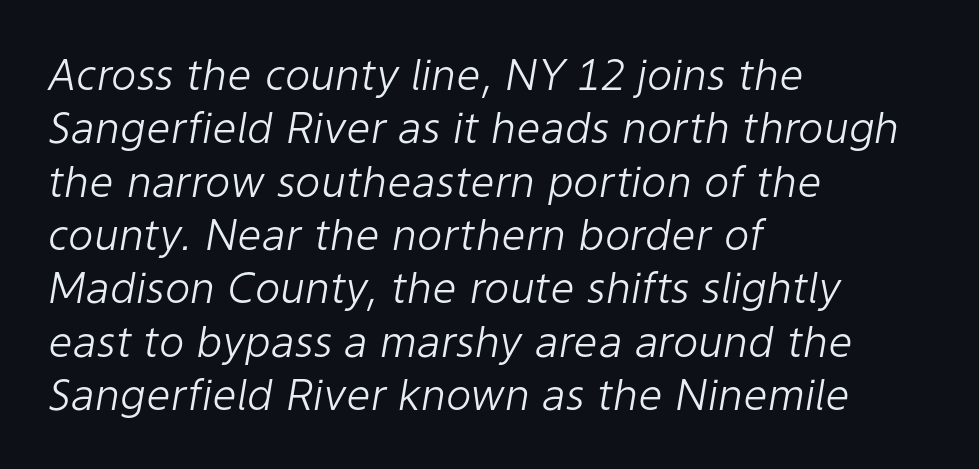
This sample uses plain, unmodified letter spacing. Summary of weight: not heavy and not bold. The passage is arranged the way most books set body copy — flush left. Clear beneath every line of the passage. Here the designer chose a conventional face with non-uniform glyph widths. The specimen reads as italic at a glance.
